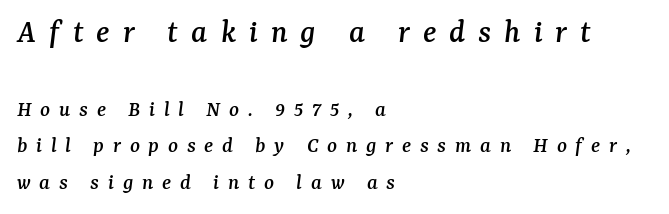
The image shows 34 px serif type, italic (leaning right); set left-aligned, normal line spacing (1.6x), unusually wide letter spacing (+0.38 em), not underlined; the first (top) block is 1.48x larger; medium stroke contrast and a medium x-height.
